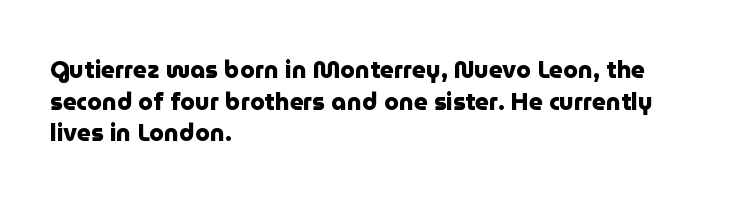
The image shows 24 px bold type, upright; set left-aligned, normal line spacing (1.32x), normal letter spacing, not underlined.
